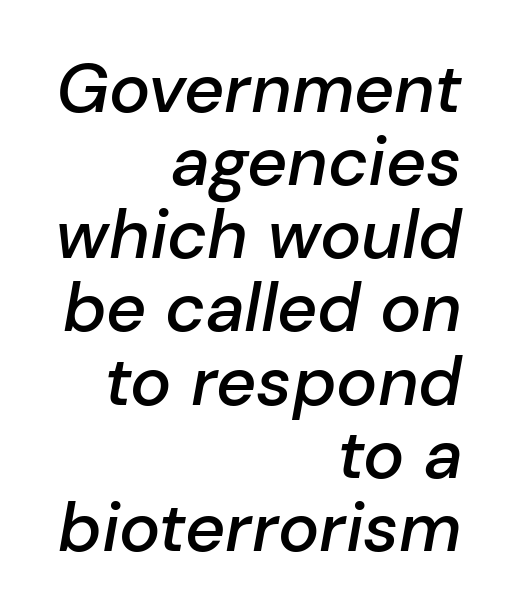
Q: Is the text bold? A: Semi-bold.
Q: Is the text italic (slanted)? A: Yes, it leans right by about 10 degrees.
Q: Is the text underlined? A: No.
Q: How is the paragraph aligned? A: Right-aligned.
Q: Is the spacing between letters normal or unusually wide? A: Normal.
Q: Is the spacing between lines tight, normal or loose? A: Tight.
Q: Width (condensed, normal, or wide)? A: Normal.
Q: Stroke contrast? A: Low.
Q: x-height? A: Medium.
Q: Monospaced? A: No.
